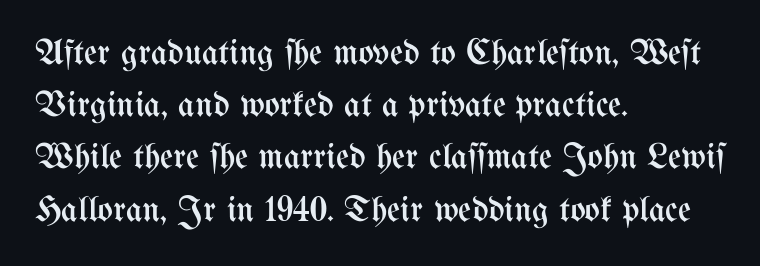
{"italic": "no", "bold": "no", "weight": "regular", "width": "condensed", "stroke_contrast": "medium", "x_height": "medium", "monospaced": "no", "underline": "no", "align": "left", "line_spacing": "normal", "line_spacing_ratio": 1.45, "letter_spacing": "normal", "letter_spacing_em": 0.0, "glyph_px": 36}
